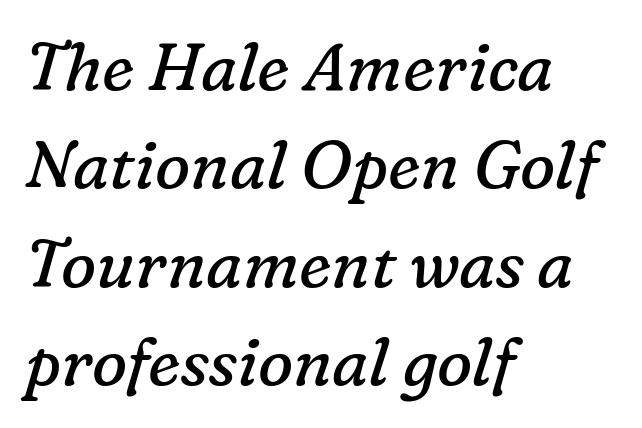
The horizontal fit of the characters is conventional and even. The rendering uses natural spacing where letterforms have individual widths. The zone under the glyphs is completely vacant. Tall strokes in this sample are angled rather than plumb.
